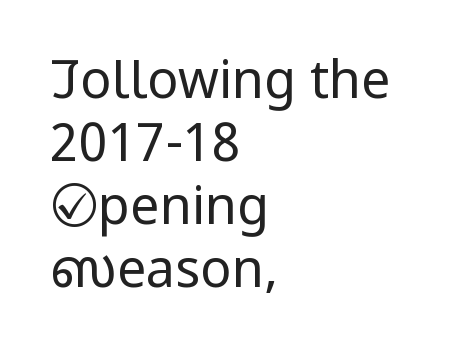
Q: Is the text bold? A: No.
Q: Is the text italic (slanted)? A: No, it is upright.
Q: Is the typeface a serif or a sans-serif typeface? A: Sans-serif.
Q: Is the text underlined? A: No.
Q: How is the paragraph aligned? A: Left-aligned.
Q: Is the spacing between letters normal or unusually wide? A: Normal.
Q: Width (condensed, normal, or wide)? A: Condensed.
Q: Stroke contrast? A: Low.
Q: x-height? A: Large.
Q: Monospaced? A: No.
